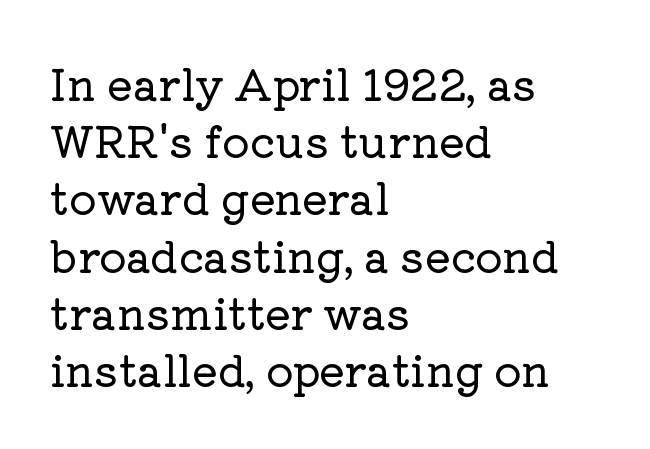
The image shows 43 px serif type, upright; set left-aligned, normal line spacing (1.33x), normal letter spacing, not underlined; low stroke contrast and a medium x-height.
